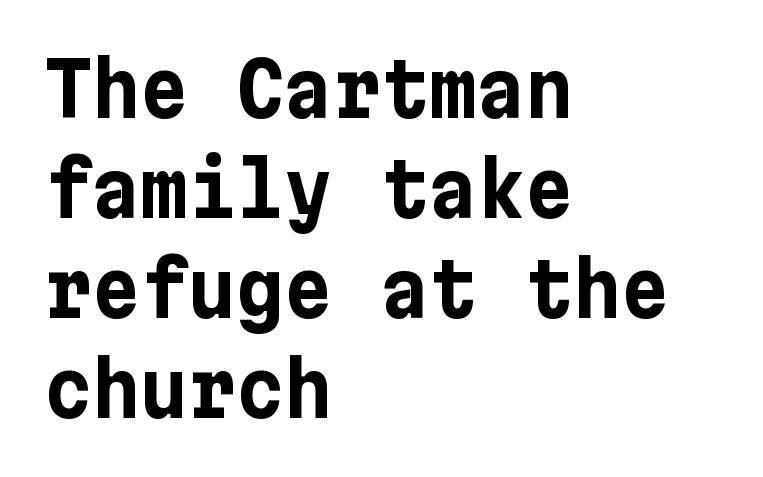
Regarding leading, the lines here are spaced in the standard way. Ordinary non-slanted type is in use. In CSS terms this would be text-align: left. Classification — sans serif. Summary of weight: heavy, a full bold. Between one letter and the next there's only the usual sliver of space.
